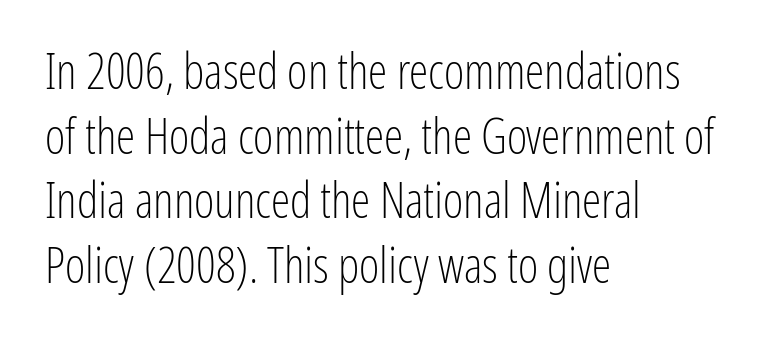
{"serif": "no", "italic": "no", "bold": "no", "weight": "light", "width": "condensed", "stroke_contrast": "low", "x_height": "medium", "monospaced": "no", "underline": "no", "align": "left", "line_spacing": "normal", "line_spacing_ratio": 1.32, "letter_spacing": "normal", "letter_spacing_em": 0.0, "glyph_px": 49}
